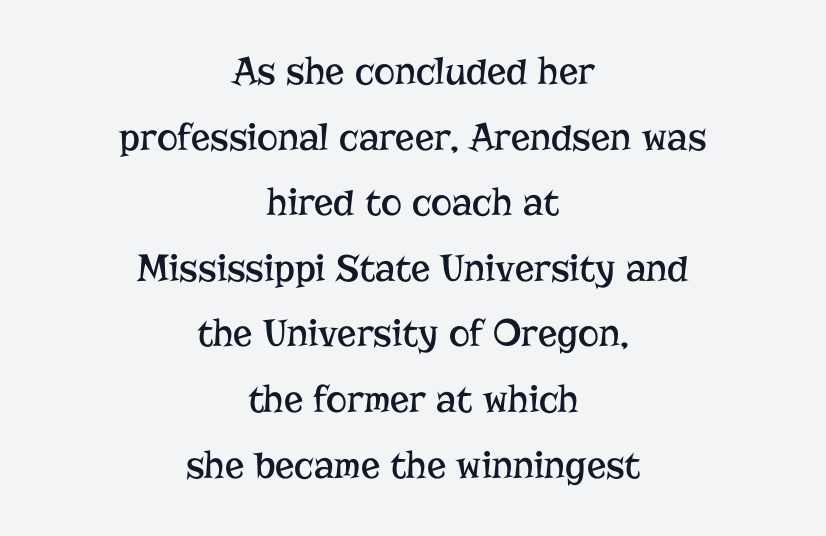
How would I describe the line gaps? Plain and ordinary. How are the letters spaced? Ordinarily, with no added tracking. The typography opts for an upright posture over an oblique one. The zone under the glyphs is completely vacant. Reading down the block, each line starts at a different indent, mirrored at its end. This rendering employs a face with finishing strokes, i.e., a serif.
